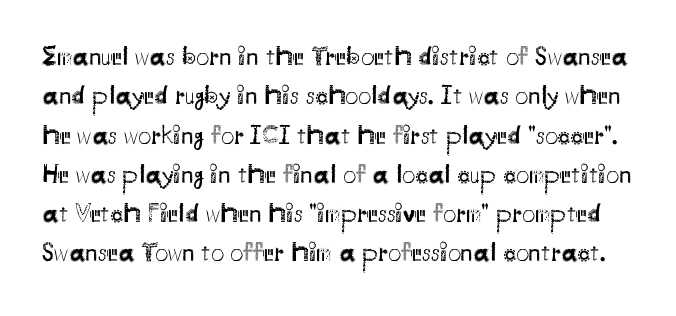
Q: Is the text bold? A: No.
Q: Is the text italic (slanted)? A: No, it is upright.
Q: Is the text underlined? A: No.
Q: Is the spacing between letters normal or unusually wide? A: Normal.
Q: Is the spacing between lines tight, normal or loose? A: Normal.
